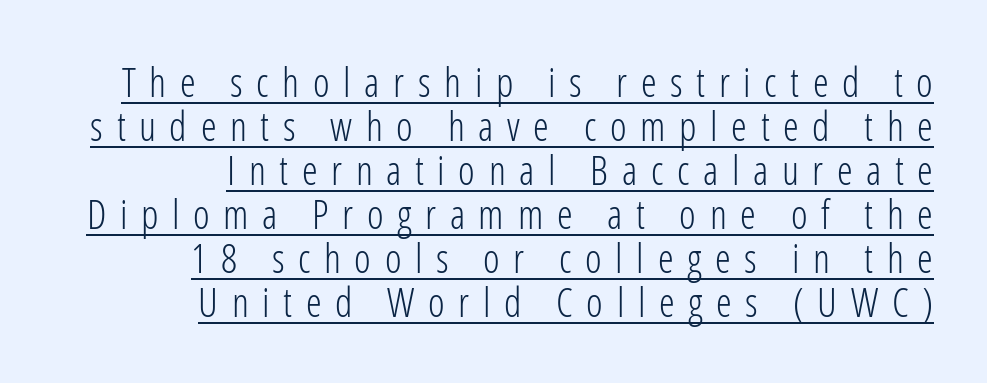
You can see a thin bar hugging the bottom of the glyphs. The rendering anchors every line to the right-hand side. Weight: regular or lighter. The font's upright variant was chosen for this text.
